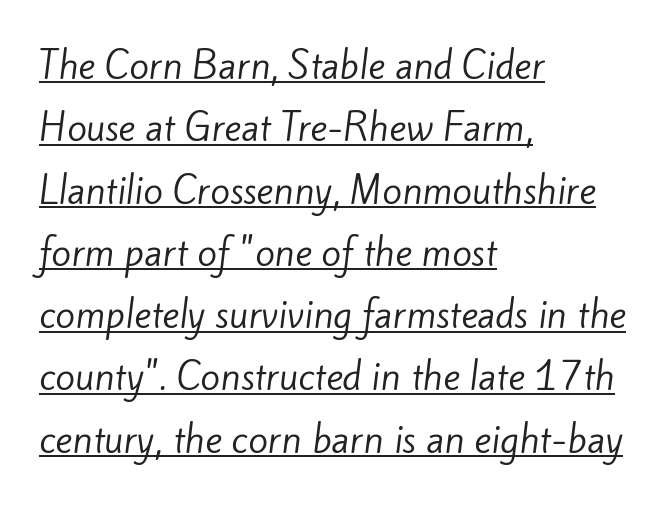
{"serif": "no", "bold": "no", "weight": "regular", "width": "normal", "stroke_contrast": "low", "x_height": "small", "monospaced": "no", "underline": "yes", "align": "left", "line_spacing_ratio": 1.73, "letter_spacing": "normal", "letter_spacing_em": 0.0, "glyph_px": 36}
